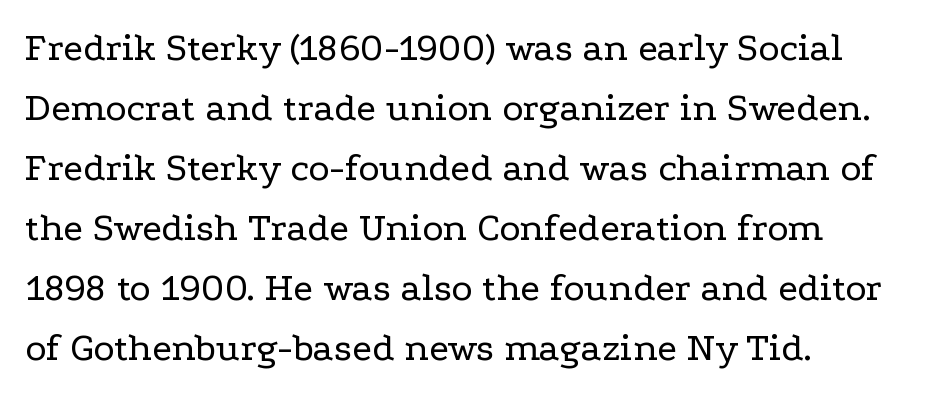
{"serif": "yes", "italic": "no", "bold": "no", "weight": "regular", "width": "wide", "stroke_contrast": "low", "x_height": "medium", "monospaced": "no", "underline": "no", "align": "left", "line_spacing": "normal", "line_spacing_ratio": 1.5, "letter_spacing": "normal", "letter_spacing_em": 0.0, "glyph_px": 40}
